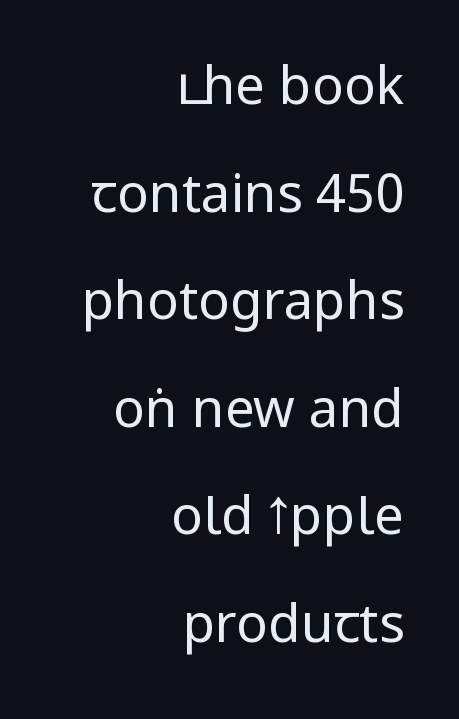
{"serif": "no", "italic": "no", "bold": "no", "weight": "regular", "width": "condensed", "stroke_contrast": "low", "x_height": "large", "monospaced": "no", "underline": "no", "align": "right", "line_spacing": "loose", "line_spacing_ratio": 2.03, "letter_spacing": "normal", "letter_spacing_em": 0.0, "glyph_px": 53}
